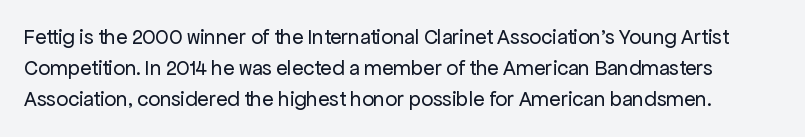
Q: Is the text bold? A: No.
Q: Is the text italic (slanted)? A: No, it is upright.
Q: Is the text underlined? A: No.
Q: Is the spacing between letters normal or unusually wide? A: Normal.
Q: Is the spacing between lines tight, normal or loose? A: Normal.
